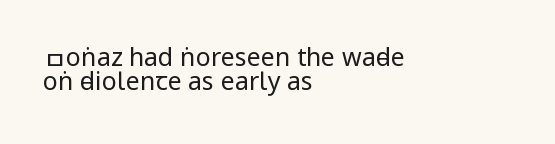
{"italic": "no", "bold": "no", "underline": "no", "align": "left", "line_spacing": "tight", "line_spacing_ratio": 0.96, "letter_spacing": "normal", "letter_spacing_em": 0.0, "glyph_px": 25}
